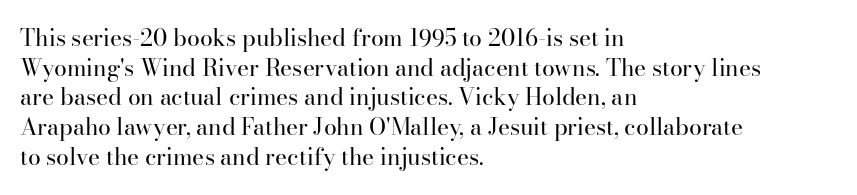
Q: Is the text bold? A: No.
Q: Is the text italic (slanted)? A: No, it is upright.
Q: Is the text underlined? A: No.
Q: How is the paragraph aligned? A: Left-aligned.
Q: Is the spacing between letters normal or unusually wide? A: Normal.
Q: Is the spacing between lines tight, normal or loose? A: Normal.
